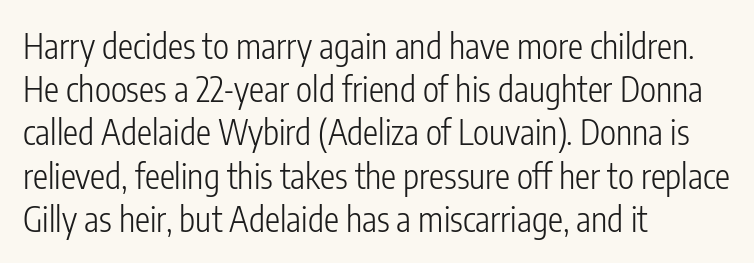
{"serif": "no", "italic": "no", "bold": "no", "weight": "light", "width": "condensed", "stroke_contrast": "low", "x_height": "medium", "monospaced": "no", "underline": "no", "align": "left", "line_spacing": "normal", "line_spacing_ratio": 1.27, "letter_spacing": "normal", "letter_spacing_em": 0.0, "glyph_px": 34}
